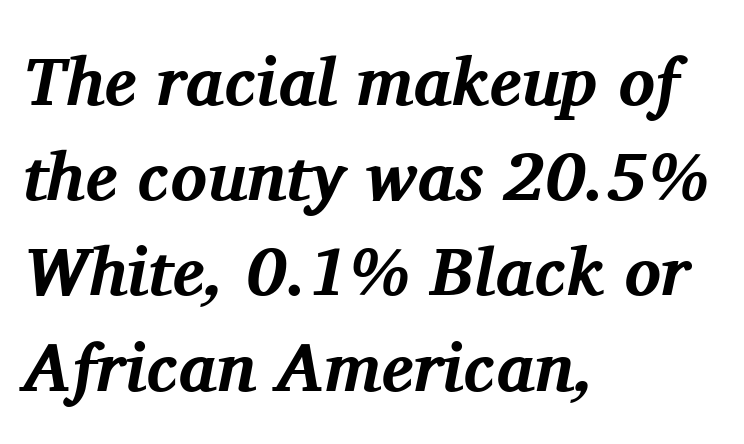
The strip under each line holds only bare page. Honestly, the row spacing looks completely unremarkable. Spacing verdict: proportional, widths tailored to each character. Characters are canted at an angle relative to the baseline's perpendicular. Tracking value appears to be zero — textbook default spacing.
